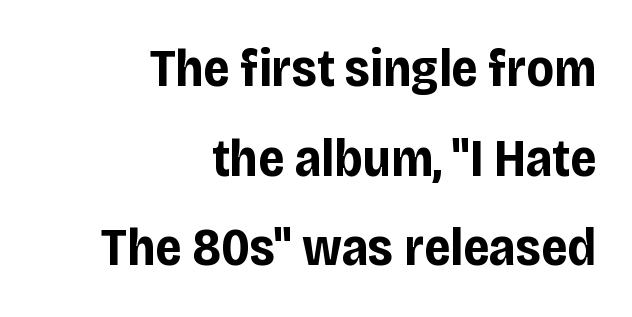
Q: Is the text bold? A: Yes.
Q: Is the text italic (slanted)? A: No, it is upright.
Q: Is the typeface a serif or a sans-serif typeface? A: Sans-serif.
Q: Is the text underlined? A: No.
Q: How is the paragraph aligned? A: Right-aligned.
Q: Is the spacing between letters normal or unusually wide? A: Normal.
Q: Is the spacing between lines tight, normal or loose? A: Normal.
Q: Width (condensed, normal, or wide)? A: Condensed.
Q: Stroke contrast? A: Low.
Q: x-height? A: Large.
Q: Monospaced? A: No.
